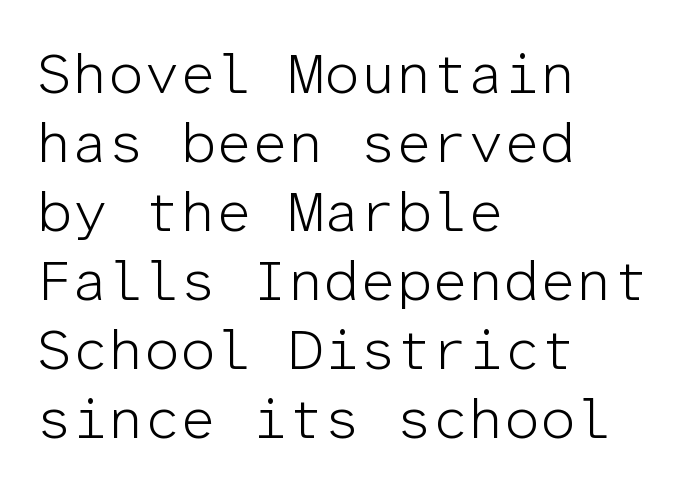
The image shows 57 px light sans-serif type, upright, monospaced; set left-aligned, line spacing 1.21x, normal letter spacing, not underlined; low stroke contrast and a medium x-height.
